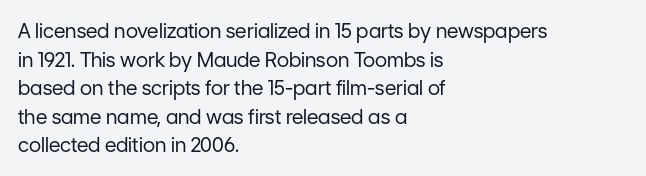
Q: Is the text bold? A: No.
Q: Is the text italic (slanted)? A: No, it is upright.
Q: Is the text underlined? A: No.
Q: How is the paragraph aligned? A: Left-aligned.
Q: Is the spacing between letters normal or unusually wide? A: Normal.
Q: Is the spacing between lines tight, normal or loose? A: Normal.
